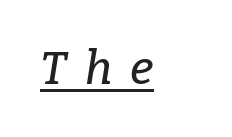
{"serif": "yes", "italic": "yes", "lean": "right", "slant_degrees": 9, "width": "normal", "stroke_contrast": "low", "x_height": "medium", "monospaced": "no", "underline": "yes", "align": "left", "letter_spacing": "wide", "letter_spacing_em": 0.39, "glyph_px": 46}
